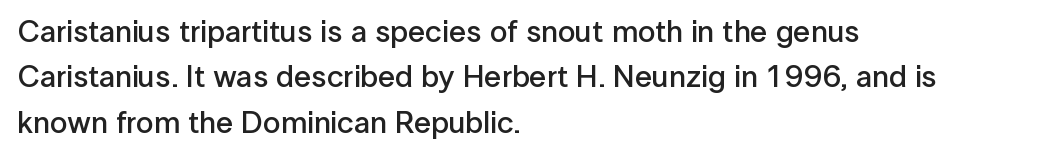
The image shows 31 px semibold sans-serif type, upright; set left-aligned, normal line spacing (1.46x), normal letter spacing, not underlined; low stroke contrast and a medium x-height.
